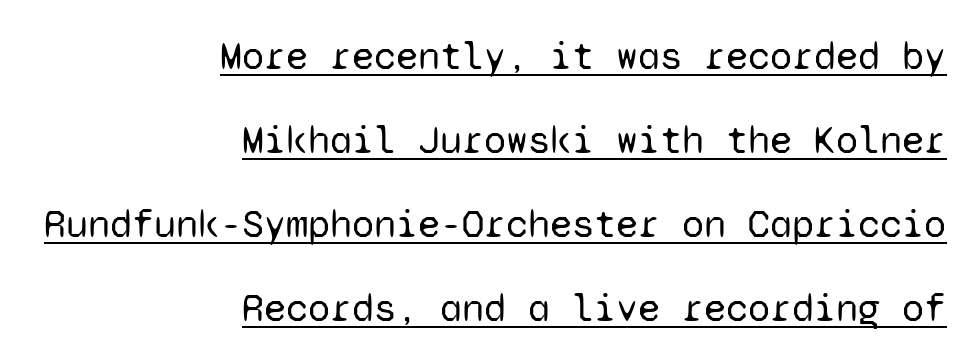
The image shows 40 px regular-weight sans-serif type, upright, monospaced; set right-aligned, loose line spacing (2.1x), normal letter spacing, underlined; low stroke contrast and a medium x-height.
